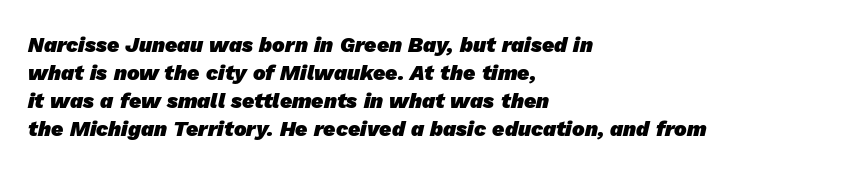
Horizontal bands of white between lines are of average thickness. The face used here is rendered with its standard letterfit. Caption: bold face, heavy strokes. Which margin do the lines hug? The left one — the right edge is uneven. A clean baseline with only descenders dipping below it.
